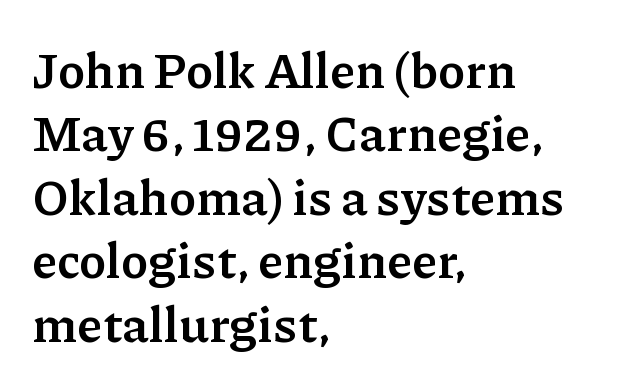
Q: Is the text bold? A: Yes.
Q: Is the text italic (slanted)? A: No, it is upright.
Q: Is the typeface a serif or a sans-serif typeface? A: Serif.
Q: Is the text underlined? A: No.
Q: How is the paragraph aligned? A: Left-aligned.
Q: Is the spacing between letters normal or unusually wide? A: Normal.
Q: Is the spacing between lines tight, normal or loose? A: Normal.
Q: Width (condensed, normal, or wide)? A: Normal.
Q: Stroke contrast? A: Low.
Q: x-height? A: Medium.
Q: Monospaced? A: No.
